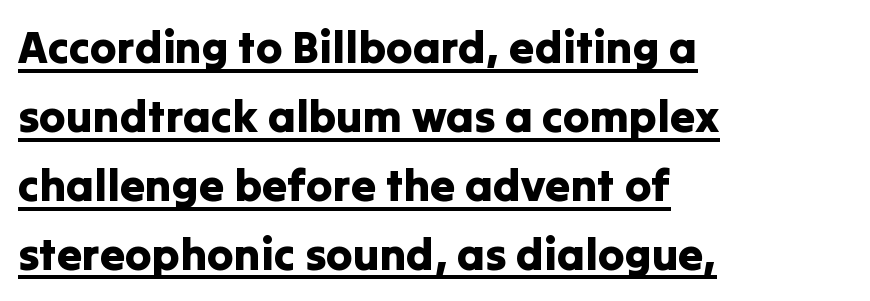
{"serif": "no", "italic": "no", "width": "normal", "stroke_contrast": "low", "x_height": "medium", "monospaced": "no", "underline": "yes", "align": "left", "line_spacing": "normal", "line_spacing_ratio": 1.53, "letter_spacing": "normal", "letter_spacing_em": 0.0, "glyph_px": 45}
